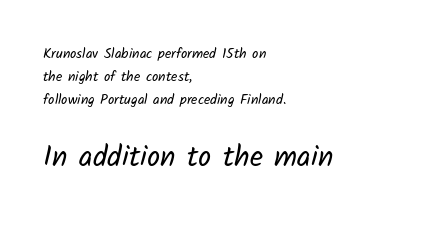
The image shows 29 px regular-weight sans-serif type; set left-aligned, normal line spacing (1.63x), normal letter spacing, not underlined; the second (bottom) block is 2.07x larger; low stroke contrast and a medium x-height.
